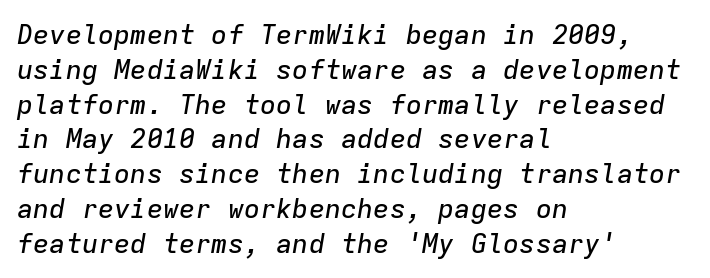
{"italic": "yes", "lean": "right", "slant_degrees": 9, "underline": "no", "align": "left", "line_spacing": "normal", "line_spacing_ratio": 1.29, "letter_spacing": "normal", "letter_spacing_em": 0.0, "glyph_px": 27}
